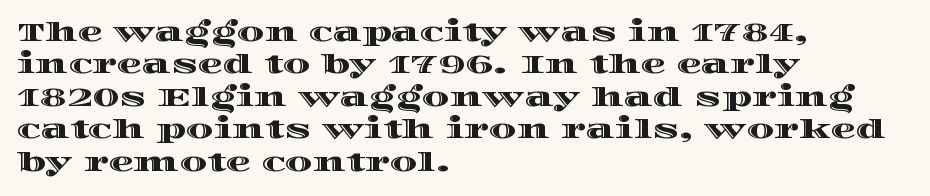
The image shows 25 px text type, upright; set left-aligned, normal line spacing (1.3x), normal letter spacing, not underlined.
